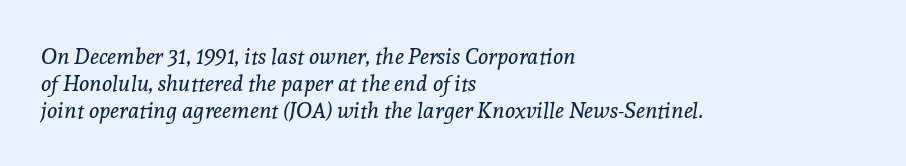
Q: Is the text bold? A: No.
Q: Is the text italic (slanted)? A: Yes, it leans right by about 8 degrees.
Q: Is the text underlined? A: No.
Q: How is the paragraph aligned? A: Left-aligned.
Q: Is the spacing between letters normal or unusually wide? A: Normal.
